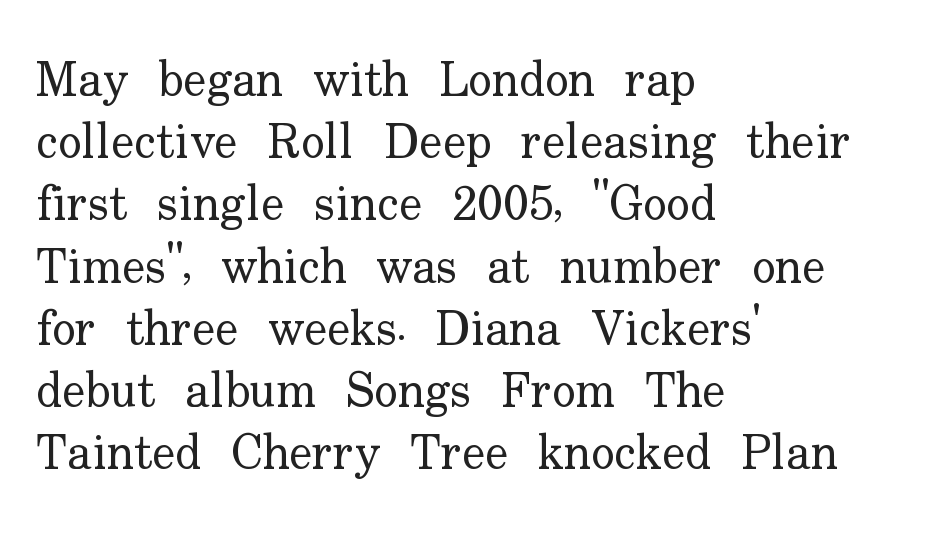
What stands out about the letter spacing? Nothing — it is the standard amount. This block has exactly the height ordinary leading produces. Every row of glyphs begins at an identical x-position on the left. The designer went with a serif here, giving each stem small feet. Compared with a typical body face, this is equally light or lighter still. Words float on clear page, feet unadorned.
